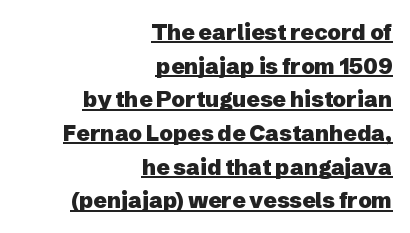
{"italic": "no", "bold": "yes", "underline": "yes", "align": "right", "line_spacing": "normal", "line_spacing_ratio": 1.53, "letter_spacing": "normal", "letter_spacing_em": 0.0, "glyph_px": 22}
